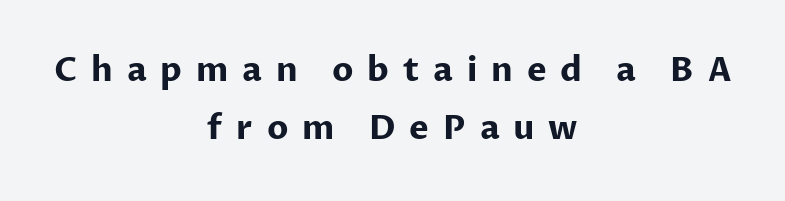
The image shows 33 px bold sans-serif type, upright; set centered, line spacing 1.76x, unusually wide letter spacing (+0.42 em), not underlined; low stroke contrast and a medium x-height.
